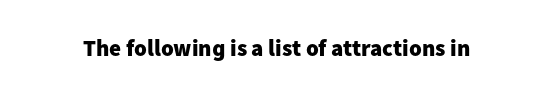
Notice how thick the strokes are: this is what a full bold looks like. In terms of letterspacing, this is plain default setting. The specimen omits any rule beneath the text block's lines. The lettering stays uniformly vertical, giving the passage a roman look.
